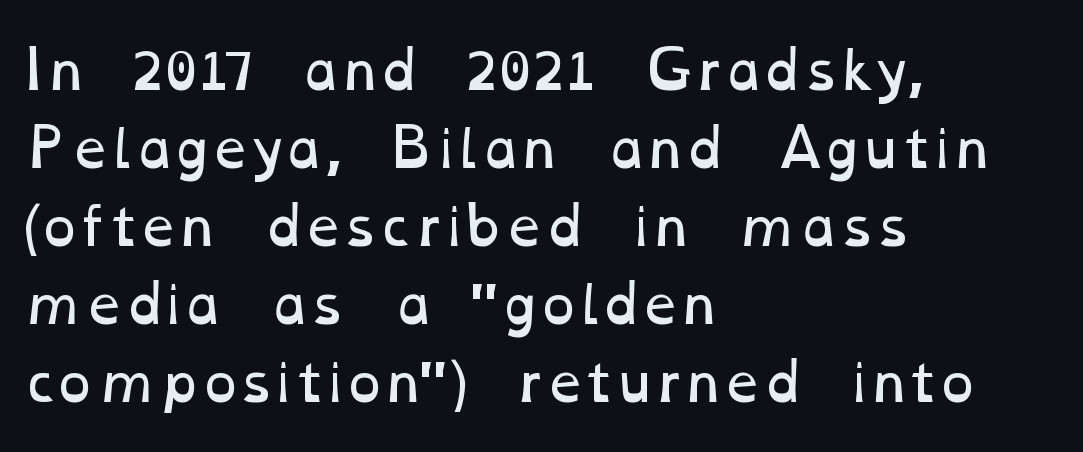
A student would call this left alignment; a typographer would say flush left, rag right. Ink coverage per letter is moderate at most. Leading matches the norm, producing a regular column. Descenders hang freely into open space. Standard letterfit; no display-style spreading of the glyphs. You could not count columns in this text — the font is proportionally spaced.
